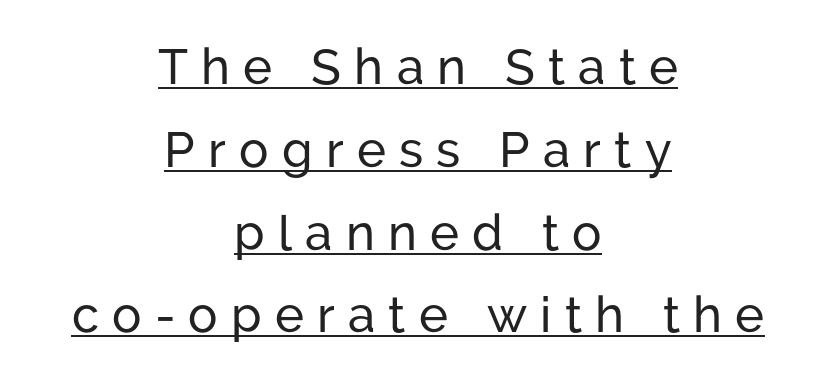
A typesetter would call this proportional, since set widths differ per character. In terms of leading, this rendering sits right in the middle. What stands out about the letter spacing? Its width — letters are far apart. Teacher's note: observe the equal gaps on both sides — that is centered alignment. This is the regular roman posture of the typeface.
